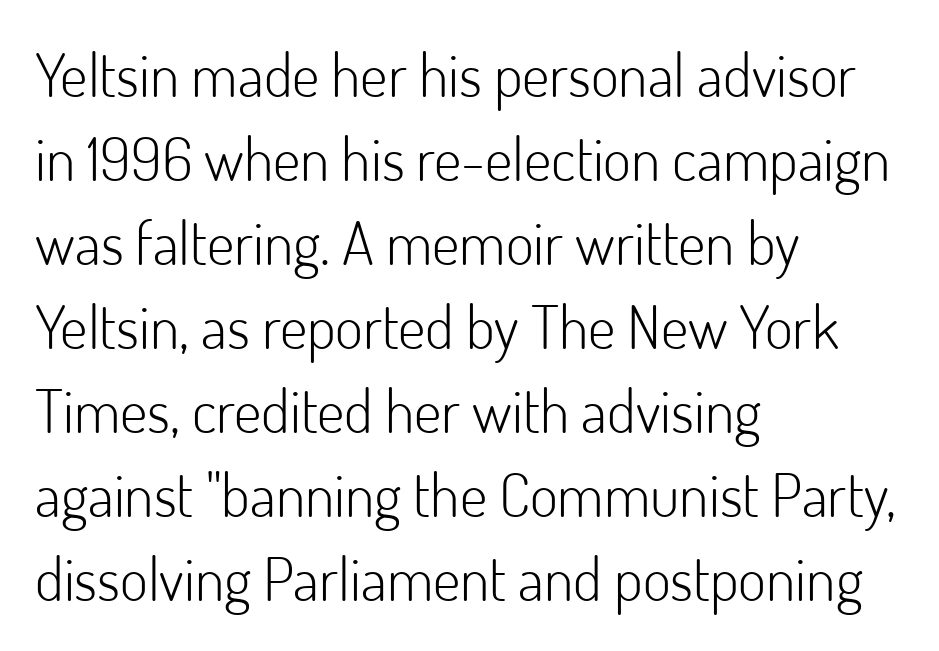
The strokes are not fattened; the text isn't bold. The setting favours the left margin, as ordinary paragraphs usually do. Check the space under the baseline: it is left empty. The passage shown has conventional tracking throughout. Vertically, the passage feels balanced, rows spaced as you'd expect. Varying glyph widths throughout — classic text-font behaviour.
